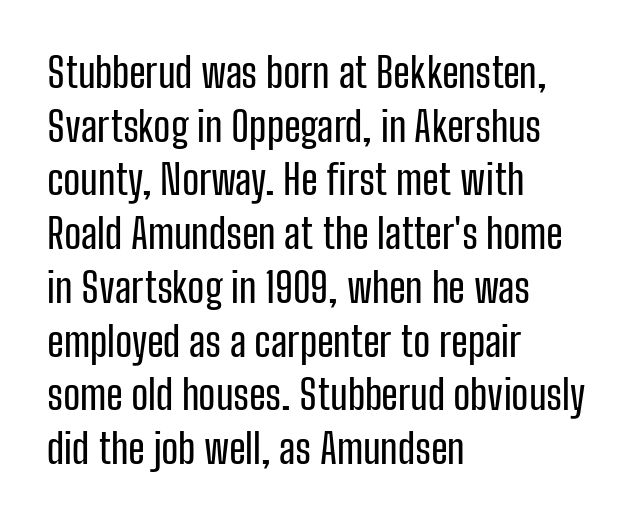
The image shows 41 px condensed sans-serif type, upright; set left-aligned, normal line spacing (1.31x), normal letter spacing, not underlined; low stroke contrast and a medium x-height.
